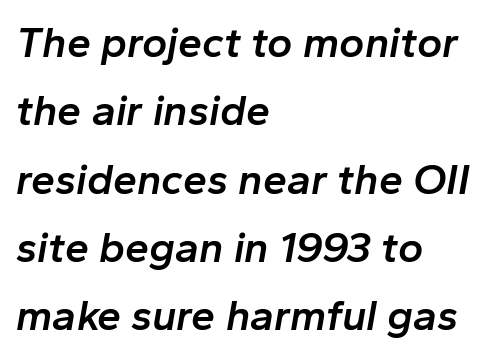
Caption: semibold face, moderately heavy strokes. A student would call this left alignment; a typographer would say flush left, rag right. Think of a printed novel: that variable character pitch is what you see here. Check under the words: just untouched page. A normal amount of white space separates one row of letters from the next. The font's italic variant was chosen for this text.
